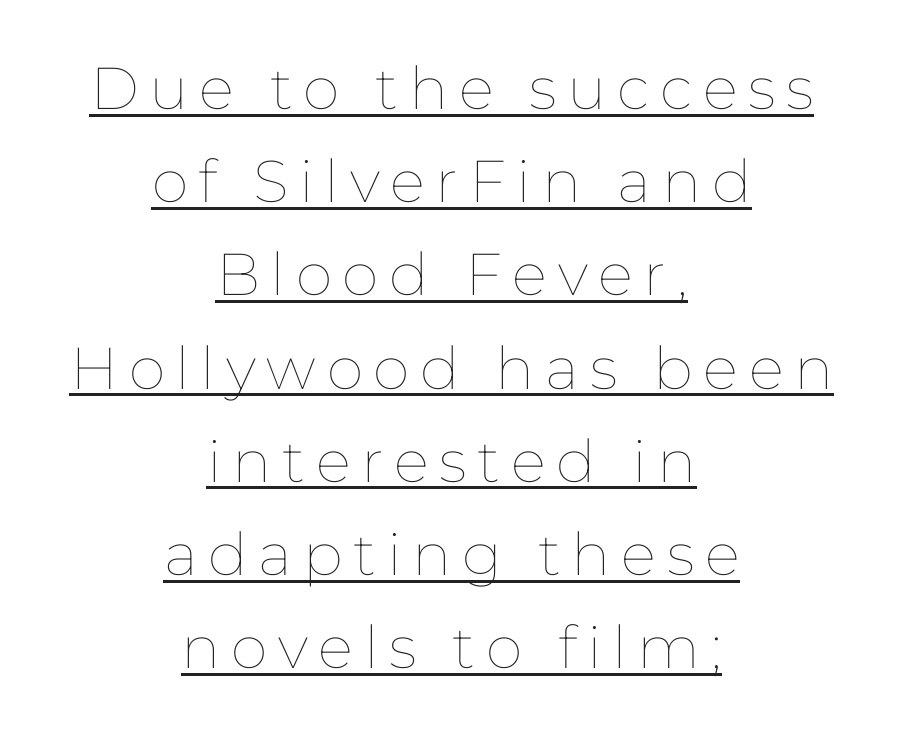
This sample uses an upright cut, with every glyph sitting square on the baseline. A typesetter would call this proportional, since set widths differ per character. The string is rendered with underlining switched on. This sample is center-justified, so both line endings float freely. Weight: not bold — regular or lighter. Baseline-to-baseline distance is the conventional proportion of letter height.
